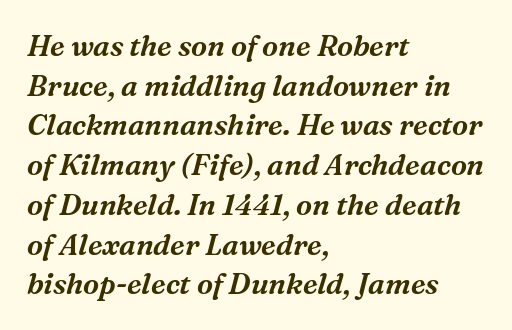
Q: Is the text italic (slanted)? A: Yes, it leans right by about 16 degrees.
Q: Is the typeface a serif or a sans-serif typeface? A: Serif.
Q: Is the text underlined? A: No.
Q: How is the paragraph aligned? A: Left-aligned.
Q: Is the spacing between letters normal or unusually wide? A: Normal.
Q: Is the spacing between lines tight, normal or loose? A: Normal.
Q: Width (condensed, normal, or wide)? A: Normal.
Q: Stroke contrast? A: Medium.
Q: x-height? A: Medium.
Q: Monospaced? A: No.
